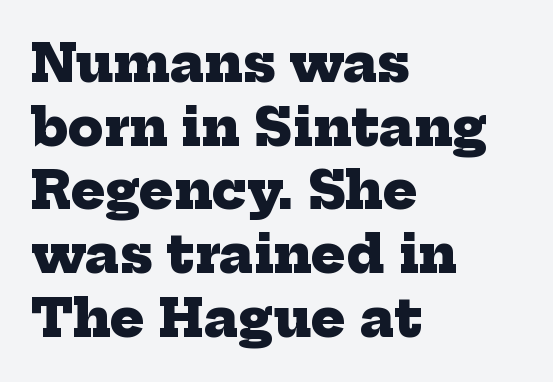
Q: Is the text bold? A: Yes.
Q: Is the typeface a serif or a sans-serif typeface? A: Serif.
Q: Is the text underlined? A: No.
Q: How is the paragraph aligned? A: Left-aligned.
Q: Is the spacing between letters normal or unusually wide? A: Normal.
Q: Is the spacing between lines tight, normal or loose? A: Normal.
Q: Width (condensed, normal, or wide)? A: Normal.
Q: Stroke contrast? A: Low.
Q: x-height? A: Medium.
Q: Monospaced? A: No.
